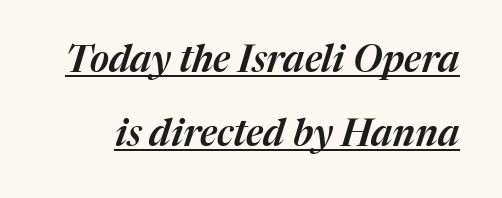
The image shows 37 px text type, italic (leaning right); set loose line spacing (1.99x), normal letter spacing, underlined; medium stroke contrast and a medium x-height.
